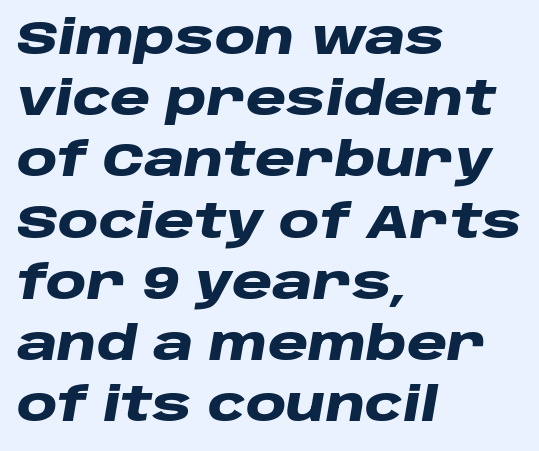
The image shows 46 px heavy, wide type, italic (leaning right); set left-aligned, normal line spacing (1.33x), normal letter spacing, not underlined; low stroke contrast and a large x-height.
